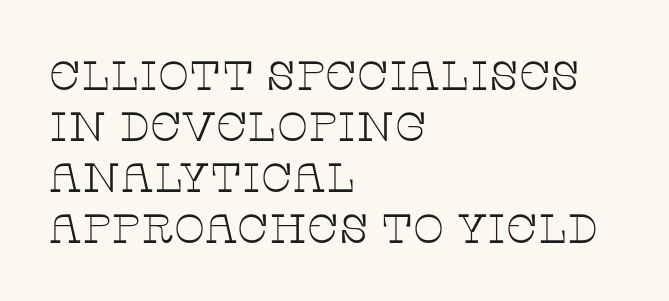
Q: Is the text bold? A: No.
Q: Is the text italic (slanted)? A: No, it is upright.
Q: Is the typeface a serif or a sans-serif typeface? A: Serif.
Q: Is the text underlined? A: No.
Q: How is the paragraph aligned? A: Left-aligned.
Q: Is the spacing between letters normal or unusually wide? A: Normal.
Q: Width (condensed, normal, or wide)? A: Wide.
Q: Stroke contrast? A: Low.
Q: x-height? A: Large.
Q: Monospaced? A: No.
